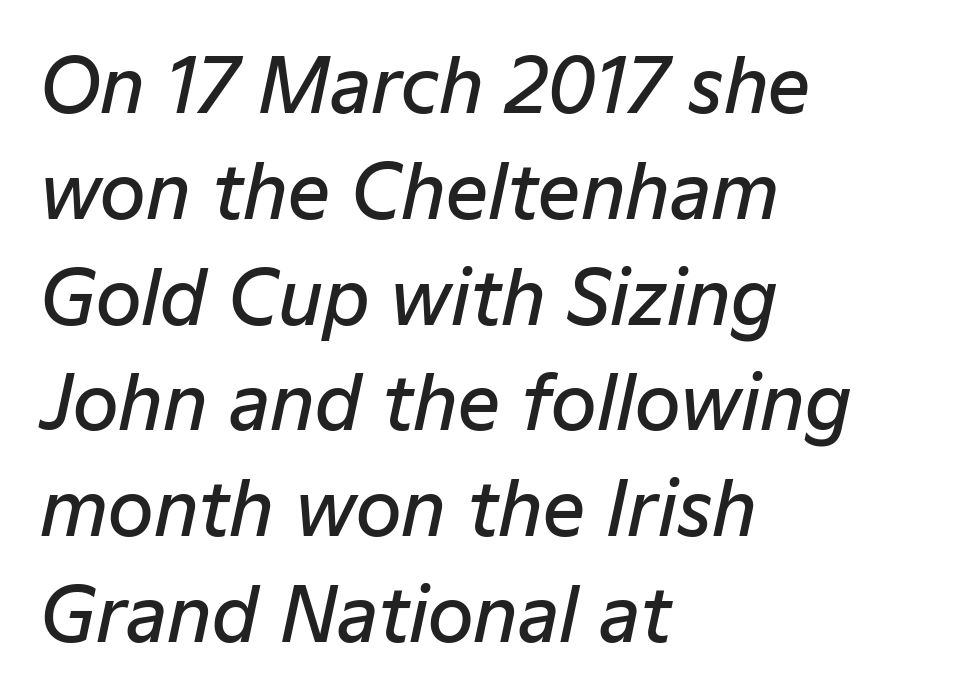
The image shows 74 px semibold type, italic (leaning right); set left-aligned, normal line spacing (1.43x), normal letter spacing, not underlined; low stroke contrast and a medium x-height.
